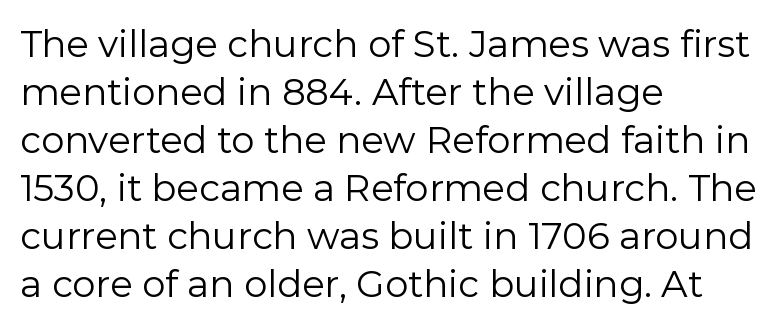
Italic: no, the glyphs are upright roman. The passage is arranged the way most books set body copy — flush left. The characters are drawn with everyday or finer stroke widths. Any mark beneath the type? The region is blank. There is no visible air inserted between adjacent glyphs. The face used here is proportionally spaced, like ordinary book or web type.
